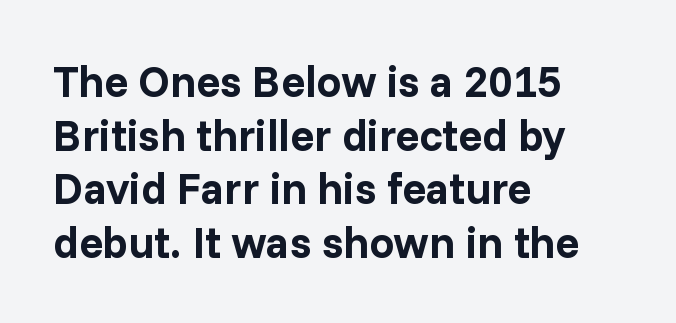
{"serif": "no", "italic": "no", "bold": "yes", "weight": "bold", "width": "normal", "stroke_contrast": "low", "x_height": "medium", "monospaced": "no", "underline": "no", "align": "left", "line_spacing_ratio": 1.22, "letter_spacing": "normal", "letter_spacing_em": 0.0, "glyph_px": 44}
